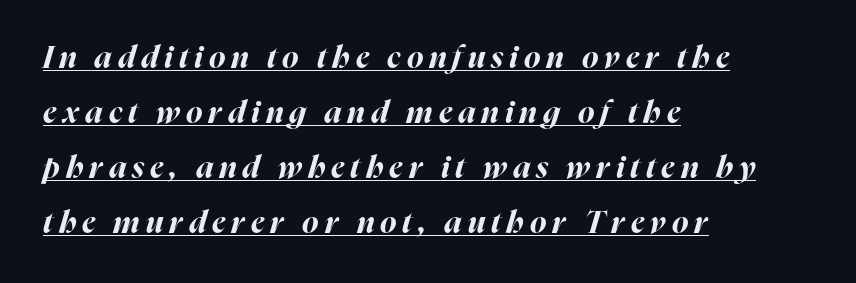
Q: Is the text bold? A: Yes.
Q: Is the text italic (slanted)? A: Yes, it leans right by about 16 degrees.
Q: Is the text underlined? A: Yes.
Q: How is the paragraph aligned? A: Left-aligned.
Q: Width (condensed, normal, or wide)? A: Normal.
Q: Stroke contrast? A: High.
Q: x-height? A: Medium.
Q: Monospaced? A: No.
